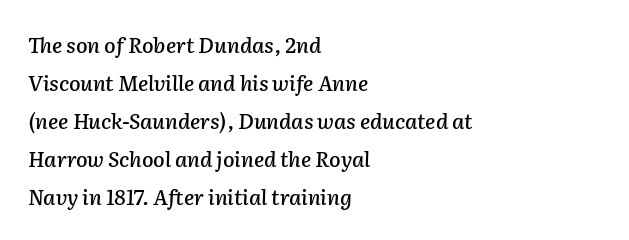
Each row of text sits above clean, open space. Where is the straight margin? On the left. The lettering tilts uniformly, giving the passage an italic look. Compared with typical body copy, the letter spacing here is the same.
